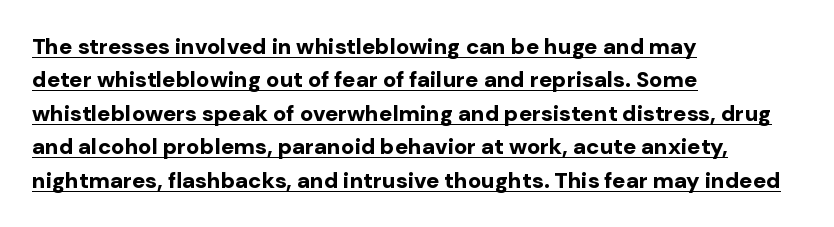
Rows of type keep a routine distance in the vertical direction. One-word summary of the alignment: left. Strokes here are thick enough to call this a true bold. A typesetter would call this zero additional tracking.
